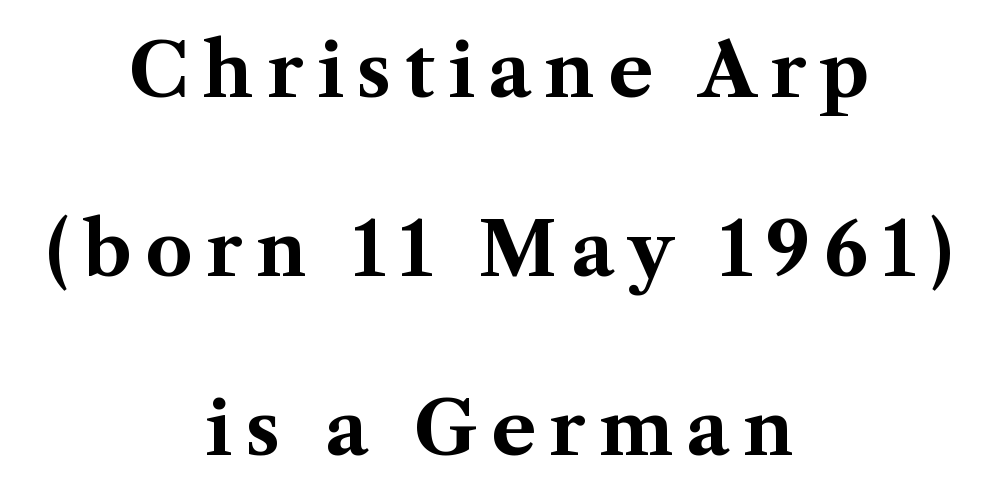
Are there feet on the stems? There are — it's a serif. Bold? Absolutely — the strokes are thick and heavy. Each line is balanced around a shared central axis. Is there any slant? The stems are plumb. Here the designer chose a conventional face with non-uniform glyph widths.
